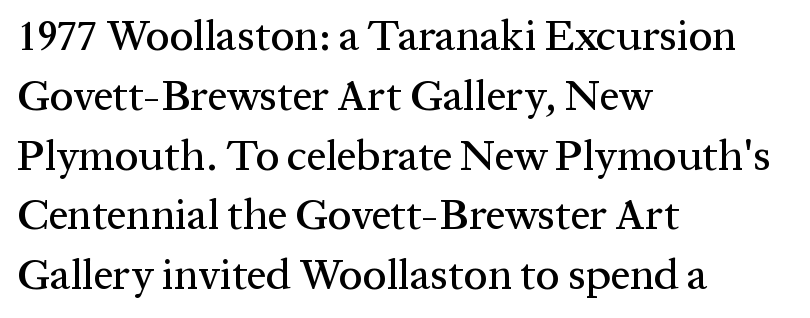
The space beneath each line is pristine and unruled. This block has exactly the height ordinary leading produces. Varying glyph widths throughout — classic text-font behaviour. Students, note that the glyphs here touch the page at normal intervals. No italicization has been applied; the sample stays upright.
